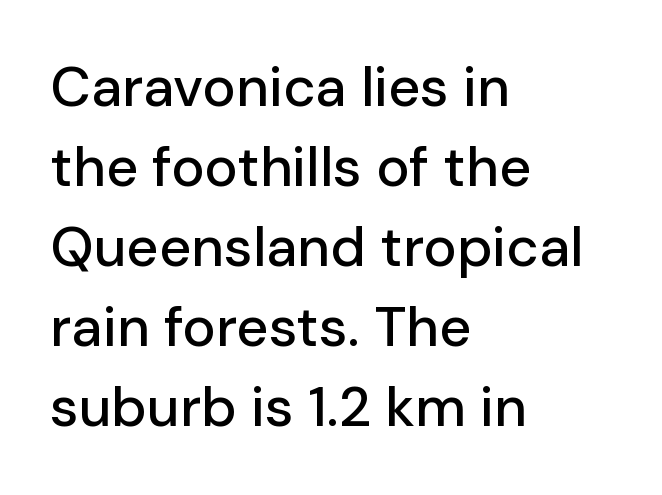
Type without underlining. Short note: letters normally spaced. The block of text has a typical density, with ordinary space between rows. This sample has the flowing, uneven cadence of proportional lettering.
